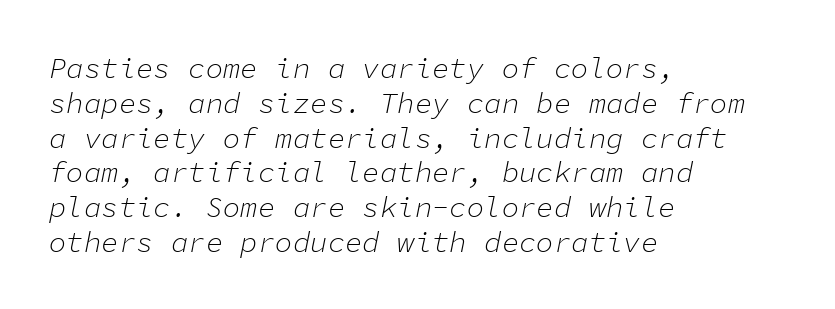
Any mark beneath the type? The region is blank. Nobody touched the tracking dial on this one. Short and long lines alike share a common starting point at left. These lines are rendered in a fixed-pitch font.
